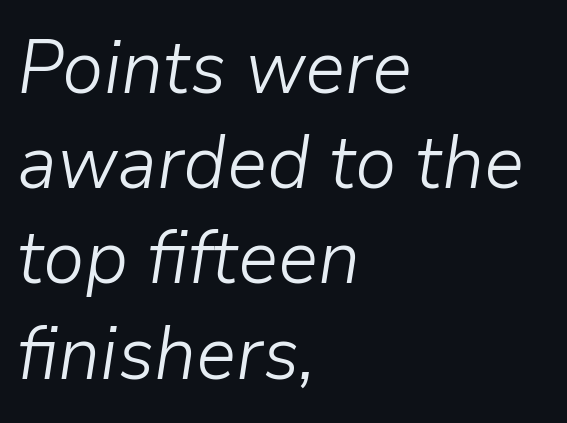
Q: Is the text bold? A: No.
Q: Is the text italic (slanted)? A: Yes, it leans right by about 9 degrees.
Q: Is the text underlined? A: No.
Q: How is the paragraph aligned? A: Left-aligned.
Q: Is the spacing between letters normal or unusually wide? A: Normal.
Q: Is the spacing between lines tight, normal or loose? A: Normal.
Q: Width (condensed, normal, or wide)? A: Normal.
Q: Stroke contrast? A: Low.
Q: x-height? A: Medium.
Q: Monospaced? A: No.
